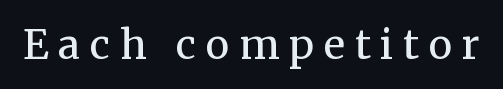
{"serif": "yes", "italic": "no", "bold": "no", "weight": "regular", "width": "normal", "stroke_contrast": "medium", "x_height": "medium", "monospaced": "no", "underline": "no", "letter_spacing": "wide", "letter_spacing_em": 0.25, "glyph_px": 40}
